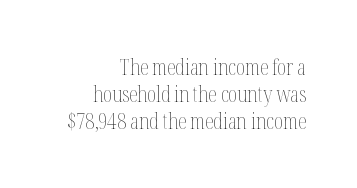
{"italic": "no", "bold": "no", "underline": "no", "align": "right", "line_spacing_ratio": 1.23, "letter_spacing": "normal", "letter_spacing_em": 0.0, "glyph_px": 22}
